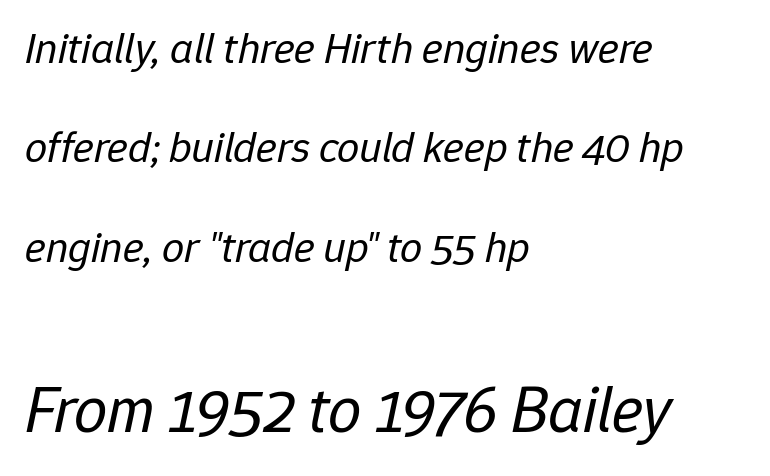
Q: Is the text bold? A: No.
Q: Is the text italic (slanted)? A: Yes, it leans right by about 12 degrees.
Q: Is the text underlined? A: No.
Q: How is the paragraph aligned? A: Left-aligned.
Q: Is the spacing between letters normal or unusually wide? A: Normal.
Q: Is the spacing between lines tight, normal or loose? A: Loose.
Q: Which block of text is set in a larger size, the first (top) or the second (bottom)? A: The second (bottom) one.
Q: Width (condensed, normal, or wide)? A: Normal.
Q: Stroke contrast? A: Low.
Q: x-height? A: Medium.
Q: Monospaced? A: No.
